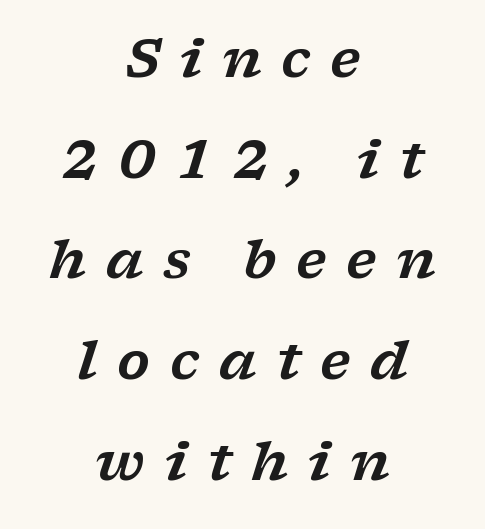
{"serif": "yes", "italic": "yes", "lean": "right", "slant_degrees": 17, "width": "wide", "stroke_contrast": "low", "x_height": "medium", "monospaced": "no", "underline": "no", "align": "center", "line_spacing": "loose", "line_spacing_ratio": 1.9, "letter_spacing": "wide", "letter_spacing_em": 0.37, "glyph_px": 53}
